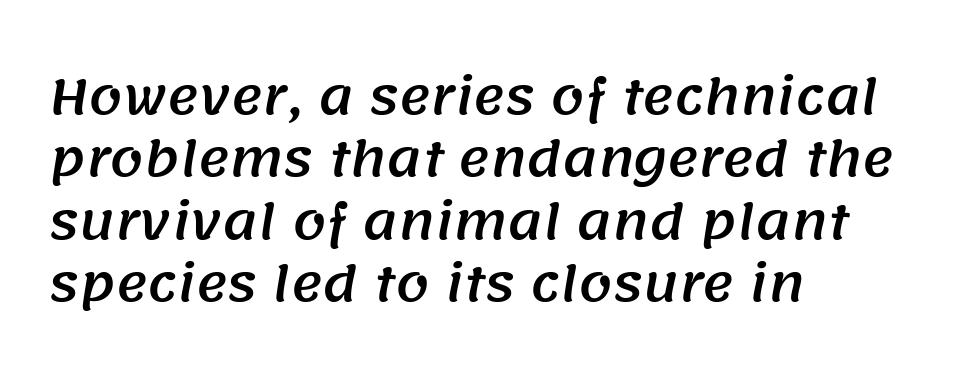
The image shows 48 px sans-serif type; set left-aligned, normal line spacing (1.3x), normal letter spacing, not underlined; medium stroke contrast and a large x-height.
